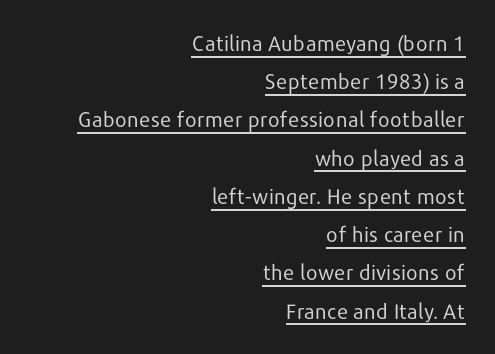
The image shows 21 px text type, upright; set right-aligned, line spacing 1.82x, normal letter spacing, underlined.
